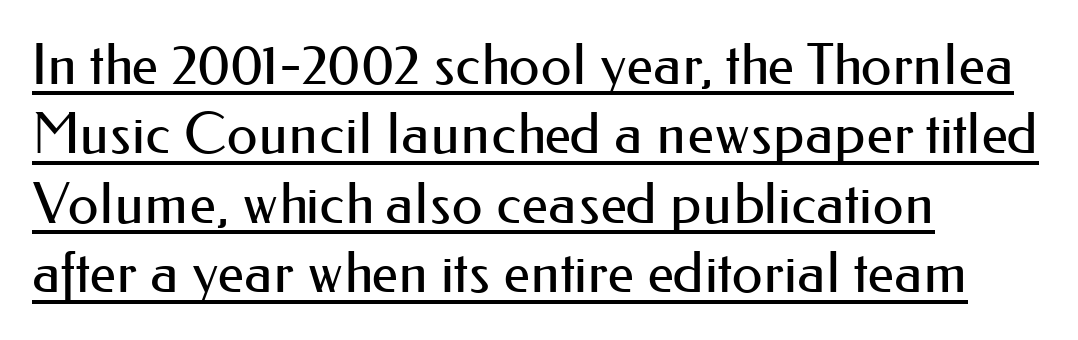
The image shows 56 px regular-weight sans-serif type, upright; set left-aligned, line spacing 1.24x, normal letter spacing, underlined; medium stroke contrast and a small x-height.
